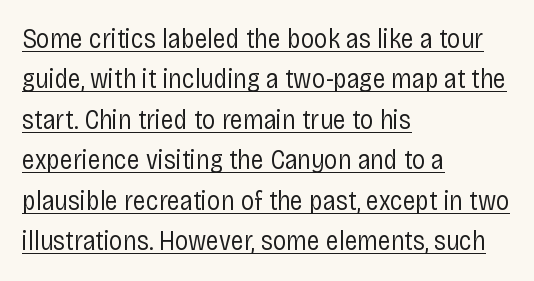
Q: Is the text bold? A: No.
Q: Is the text italic (slanted)? A: No, it is upright.
Q: Is the text underlined? A: Yes.
Q: How is the paragraph aligned? A: Left-aligned.
Q: Is the spacing between letters normal or unusually wide? A: Normal.
Q: Is the spacing between lines tight, normal or loose? A: Normal.
